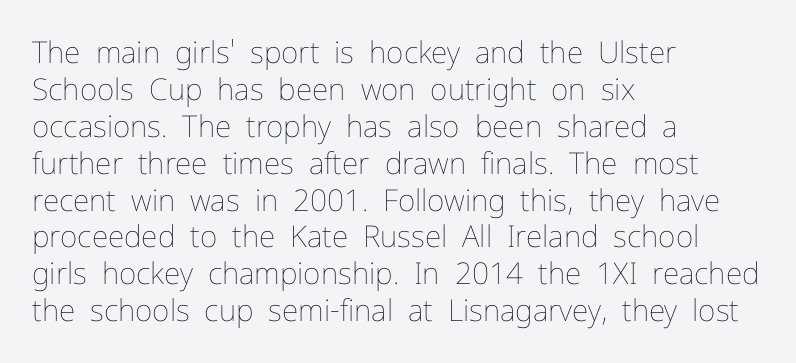
Q: Is the text bold? A: No.
Q: Is the text italic (slanted)? A: No, it is upright.
Q: Is the text underlined? A: No.
Q: How is the paragraph aligned? A: Left-aligned.
Q: Is the spacing between letters normal or unusually wide? A: Normal.
Q: Width (condensed, normal, or wide)? A: Normal.
Q: Stroke contrast? A: Low.
Q: x-height? A: Medium.
Q: Monospaced? A: No.
